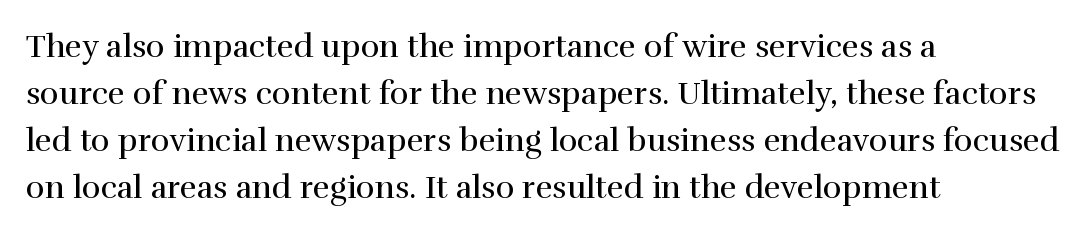
Q: Is the text bold? A: No.
Q: Is the text italic (slanted)? A: No, it is upright.
Q: Is the typeface a serif or a sans-serif typeface? A: Serif.
Q: Is the text underlined? A: No.
Q: How is the paragraph aligned? A: Left-aligned.
Q: Is the spacing between letters normal or unusually wide? A: Normal.
Q: Is the spacing between lines tight, normal or loose? A: Normal.
Q: Width (condensed, normal, or wide)? A: Normal.
Q: x-height? A: Medium.
Q: Monospaced? A: No.
